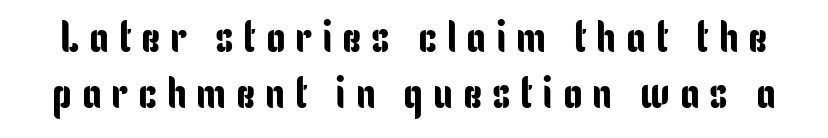
The image shows 44 px condensed sans-serif type, upright; set normal line spacing (1.27x), unusually wide letter spacing (+0.22 em), not underlined; low stroke contrast and a medium x-height.
